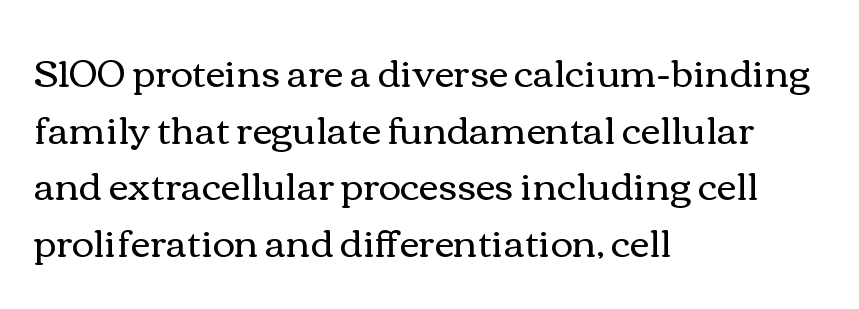
A light-to-regular cut is what we see here. Each new line begins a customary step beneath the previous one. The space directly below the letters is spotless. These lines are rendered in a variable-pitch font. The typography opts for an upright posture over an oblique one.
